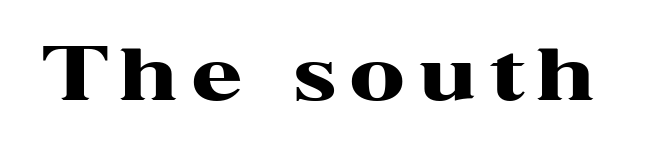
{"serif": "yes", "italic": "no", "bold": "yes", "weight": "heavy", "width": "wide", "stroke_contrast": "high", "x_height": "medium", "monospaced": "no", "underline": "no", "letter_spacing": "wide", "letter_spacing_em": 0.2, "glyph_px": 73}
